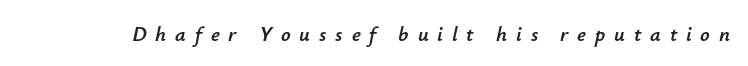
The image shows 21 px text type, italic (leaning right); set unusually wide letter spacing (+0.42 em), not underlined.
